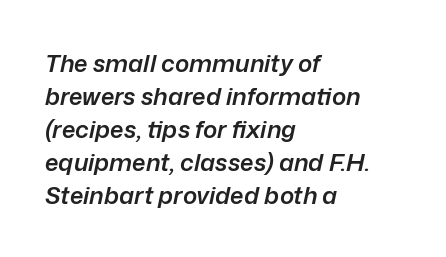
Is the type slanted? Yes — the strokes lean at a clear angle. Honestly, the row spacing looks completely unremarkable. These lines are set flush left with a ragged right edge. No word sits above an underline.
